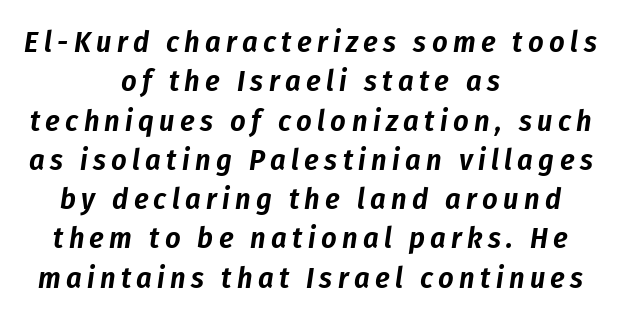
The rendering uses natural spacing where letterforms have individual widths. The rows are spaced the way most documents space them. In CSS terms this would be text-align: center. Is the type slanted? Yes — the strokes lean at a clear angle. Has an underline been added? It has not.
